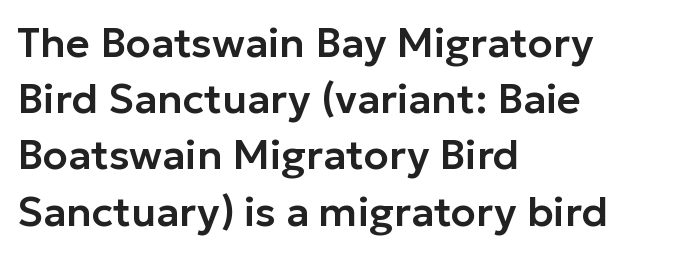
{"serif": "no", "italic": "no", "width": "normal", "stroke_contrast": "low", "x_height": "medium", "monospaced": "no", "underline": "no", "align": "left", "line_spacing": "normal", "line_spacing_ratio": 1.37, "letter_spacing": "normal", "letter_spacing_em": 0.0, "glyph_px": 41}
